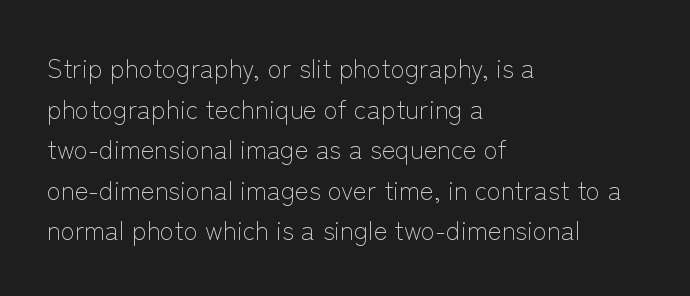
The zone under the glyphs is completely vacant. Letters have the restrained weight of plain body copy at most. Line beginnings align vertically; line endings do not. The gaps between neighbouring characters are ordinary and unremarkable.
